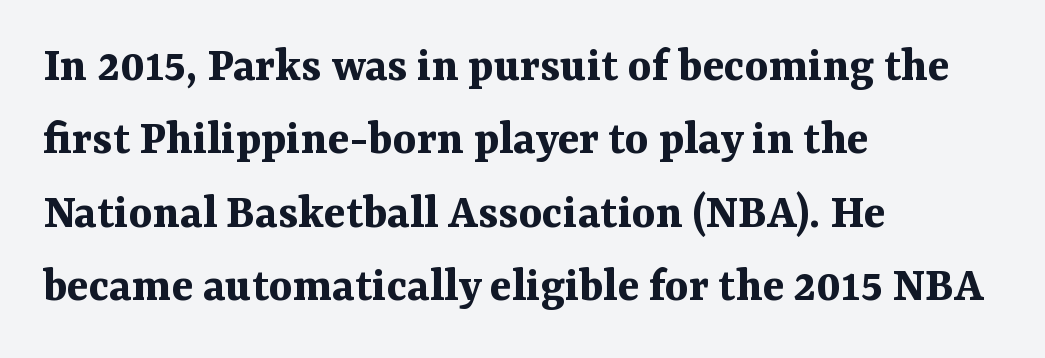
{"serif": "yes", "italic": "no", "bold": "yes", "weight": "bold", "width": "normal", "stroke_contrast": "medium", "x_height": "medium", "monospaced": "no", "underline": "no", "align": "left", "line_spacing": "normal", "line_spacing_ratio": 1.47, "letter_spacing": "normal", "letter_spacing_em": 0.0, "glyph_px": 50}
